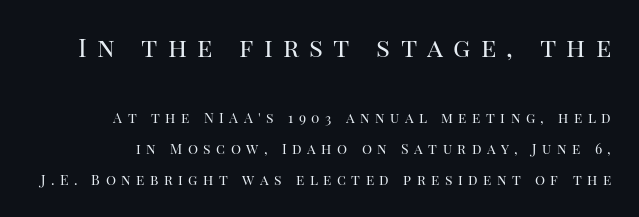
Q: Is the text bold? A: No.
Q: Is the text italic (slanted)? A: No, it is upright.
Q: Is the text underlined? A: No.
Q: Is the spacing between letters normal or unusually wide? A: Unusually wide.
Q: Is the spacing between lines tight, normal or loose? A: Loose.
Q: Which block of text is set in a larger size, the first (top) or the second (bottom)? A: The first (top) one.
